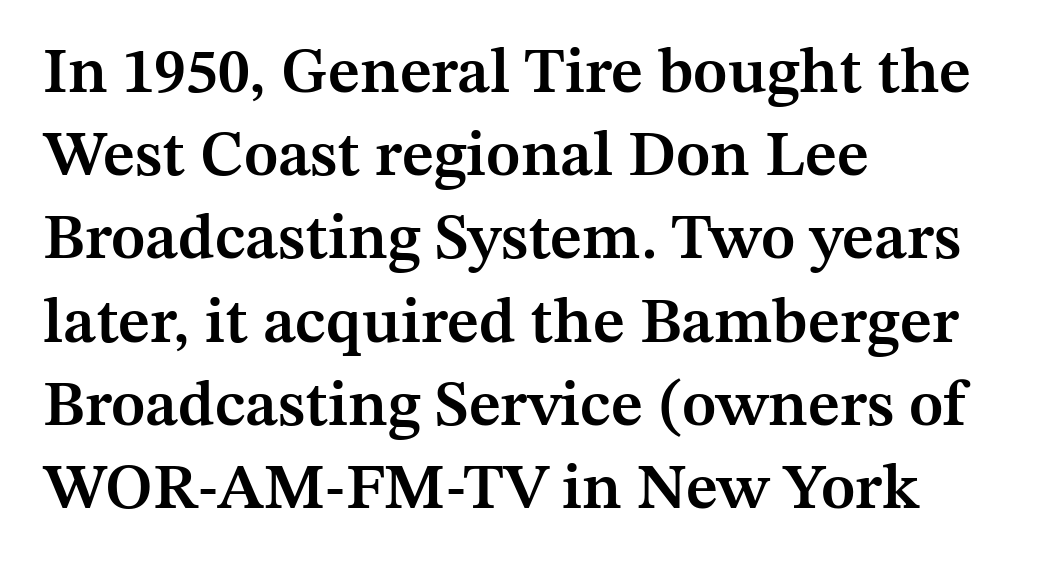
{"serif": "yes", "italic": "no", "bold": "semi", "weight": "semibold", "width": "normal", "stroke_contrast": "medium", "x_height": "medium", "monospaced": "no", "underline": "no", "align": "left", "line_spacing": "normal", "line_spacing_ratio": 1.3, "letter_spacing": "normal", "letter_spacing_em": 0.0, "glyph_px": 64}
